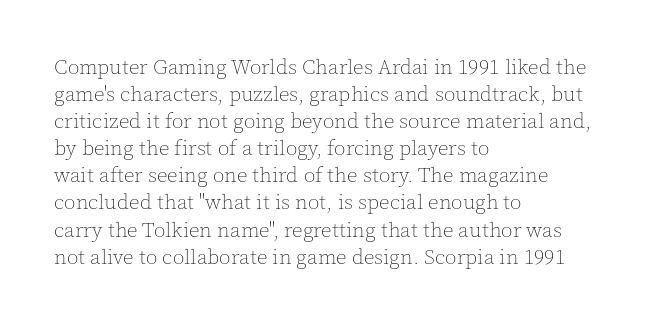
Q: Is the text bold? A: No.
Q: Is the text italic (slanted)? A: No, it is upright.
Q: Is the text underlined? A: No.
Q: How is the paragraph aligned? A: Left-aligned.
Q: Is the spacing between letters normal or unusually wide? A: Normal.
Q: Is the spacing between lines tight, normal or loose? A: Normal.
